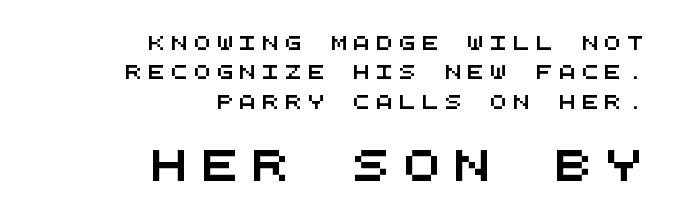
The font family rendered here belongs to the sans-serif group. The face used here is monospaced, like something from a code editor. The baseline area is clear. Does the leading feel generous? Absolutely, it's lavish. The rendering anchors every line to the right-hand side.
